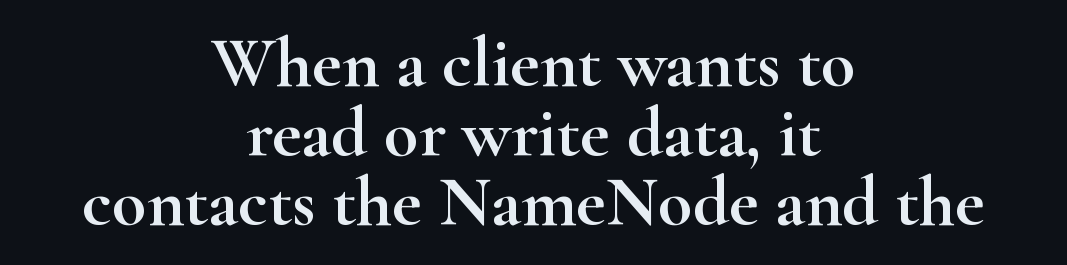
{"serif": "yes", "italic": "no", "width": "wide", "stroke_contrast": "high", "x_height": "small", "monospaced": "no", "underline": "no", "align": "center", "line_spacing": "tight", "line_spacing_ratio": 0.98, "letter_spacing": "normal", "letter_spacing_em": 0.0, "glyph_px": 71}
